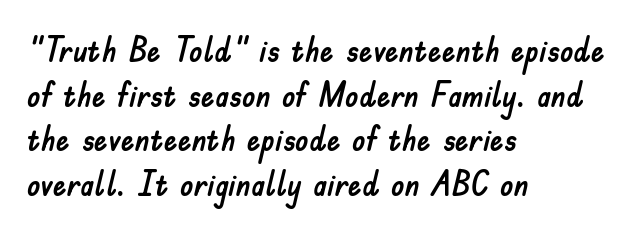
{"serif": "no", "width": "normal", "stroke_contrast": "low", "x_height": "small", "monospaced": "no", "underline": "no", "align": "left", "line_spacing": "normal", "line_spacing_ratio": 1.31, "letter_spacing": "normal", "letter_spacing_em": 0.0, "glyph_px": 34}
